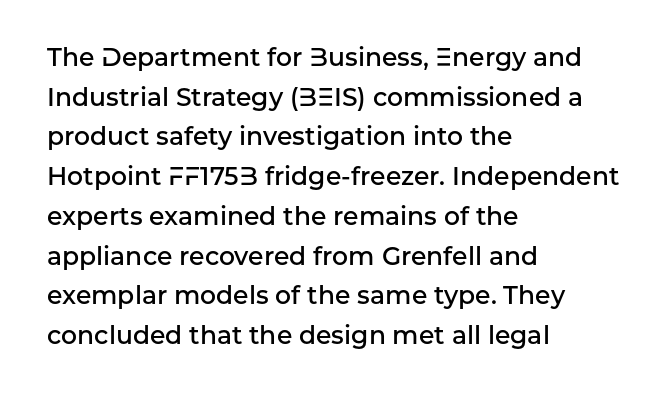
Q: Is the text bold? A: Semi-bold.
Q: Is the text italic (slanted)? A: No, it is upright.
Q: Is the text underlined? A: No.
Q: How is the paragraph aligned? A: Left-aligned.
Q: Is the spacing between letters normal or unusually wide? A: Normal.
Q: Is the spacing between lines tight, normal or loose? A: Normal.
